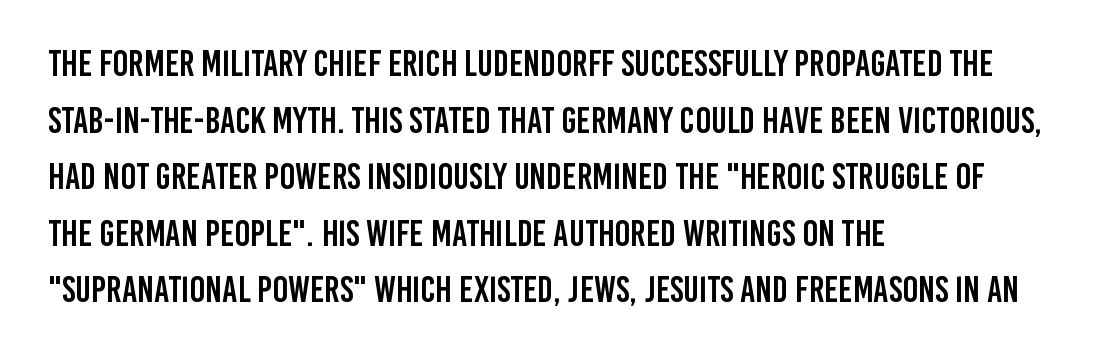
Examine the stroke ends and you'll find no serifs. Proportional: the letters do not fall into vertical columns. The letters stand straight up with perfectly vertical stems. Regarding leading, the lines here are spaced in the standard way.
